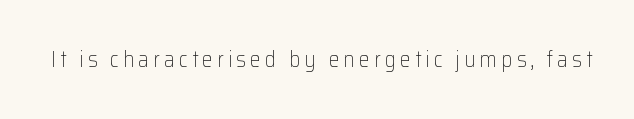
The specimen reads as upright at a glance. The face looks like a standard text weight, possibly lighter. Nobody drew a line under any word here.
